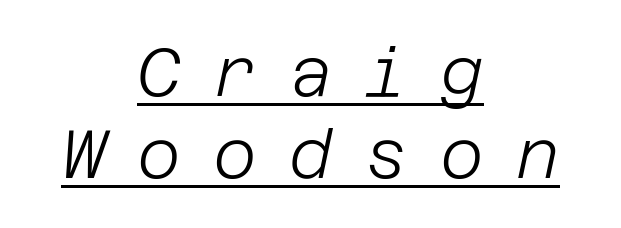
The image shows 67 px light type, italic (leaning right); set centered, line spacing 1.23x, unusually wide letter spacing (+0.48 em), underlined; low stroke contrast and a large x-height.
